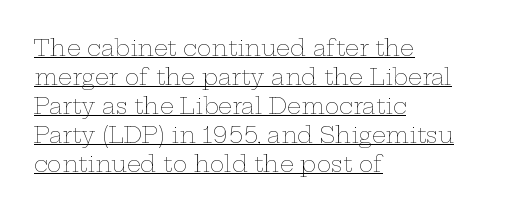
Q: Is the text bold? A: No.
Q: Is the text italic (slanted)? A: No, it is upright.
Q: Is the text underlined? A: Yes.
Q: How is the paragraph aligned? A: Left-aligned.
Q: Is the spacing between letters normal or unusually wide? A: Normal.
Q: Is the spacing between lines tight, normal or loose? A: Normal.
